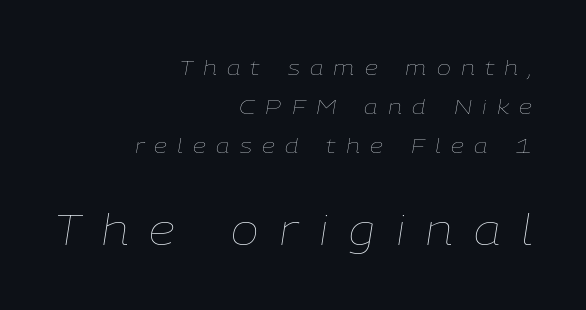
{"italic": "yes", "lean": "right", "slant_degrees": 9, "bold": "no", "weight": "thin", "width": "normal", "stroke_contrast": "low", "x_height": "medium", "monospaced": "no", "underline": "no", "align": "right", "line_spacing_ratio": 1.85, "letter_spacing": "wide", "letter_spacing_em": 0.49, "larger_block": "second", "size_ratio": 2.0, "glyph_px": 42}
